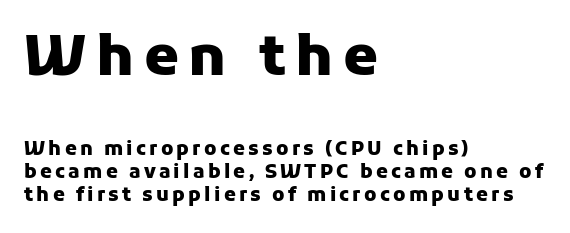
The image shows 56 px heavy sans-serif type, upright; set left-aligned, line spacing 1.21x, not underlined; the first (top) block is 2.95x larger; low stroke contrast and a medium x-height.
